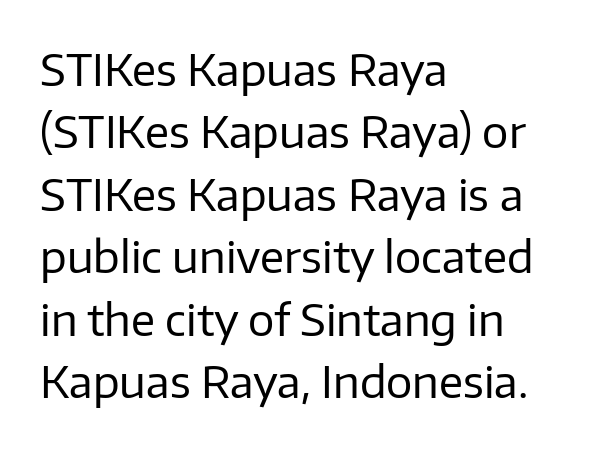
Q: Is the text bold? A: No.
Q: Is the text italic (slanted)? A: No, it is upright.
Q: Is the typeface a serif or a sans-serif typeface? A: Sans-serif.
Q: Is the text underlined? A: No.
Q: How is the paragraph aligned? A: Left-aligned.
Q: Is the spacing between letters normal or unusually wide? A: Normal.
Q: Is the spacing between lines tight, normal or loose? A: Normal.
Q: Width (condensed, normal, or wide)? A: Normal.
Q: Stroke contrast? A: Low.
Q: x-height? A: Medium.
Q: Monospaced? A: No.
